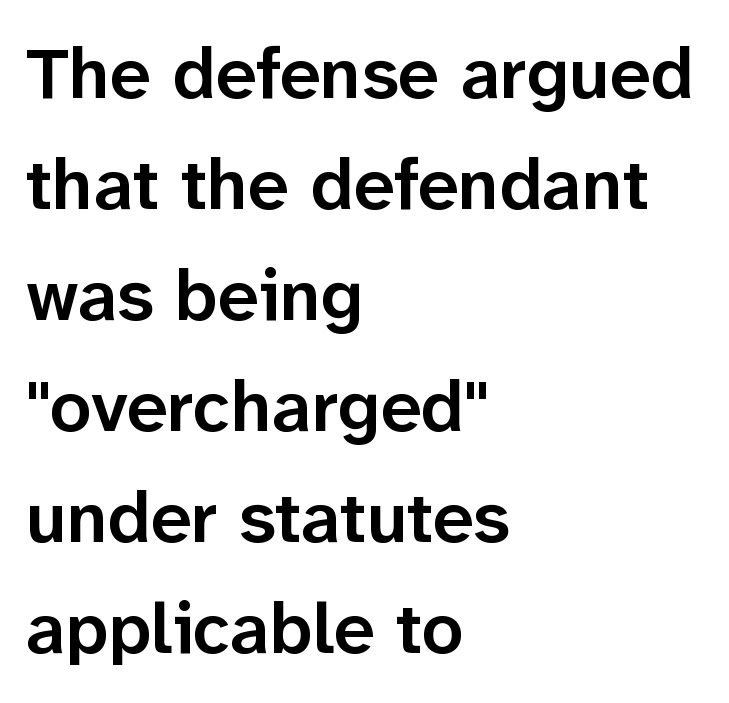
The image shows 73 px semibold sans-serif type, upright; set left-aligned, normal line spacing (1.52x), normal letter spacing, not underlined; low stroke contrast and a medium x-height.
